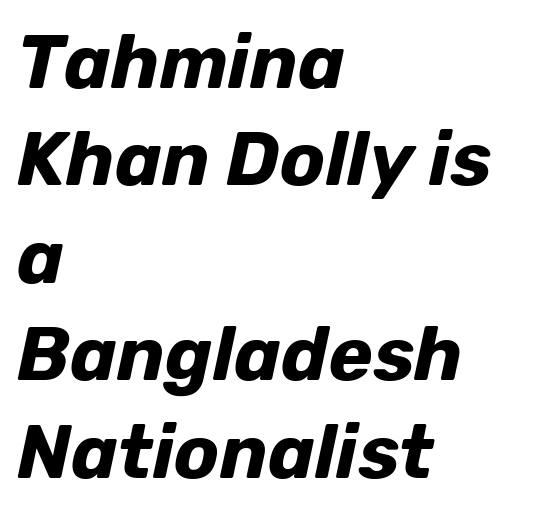
Do the characters align in a grid? No, the font is proportional. If you measured baseline to baseline, you'd find a middling distance. The font's italic variant was chosen for this text. A full-strength bold gives these letters their thick strokes. Rule under the text: the space is simply empty.
